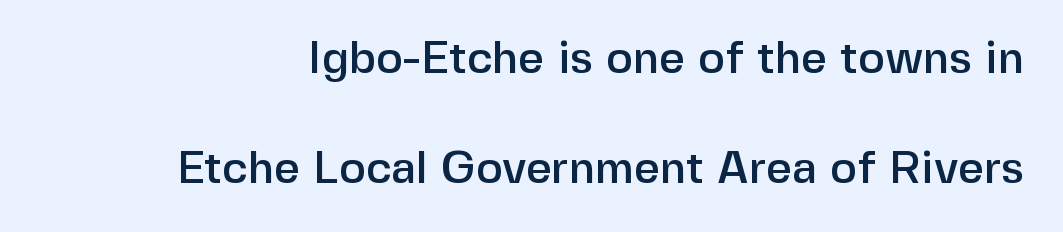
The image shows 45 px sans-serif type, upright; set loose line spacing (2.44x), normal letter spacing, not underlined; low stroke contrast and a medium x-height.
